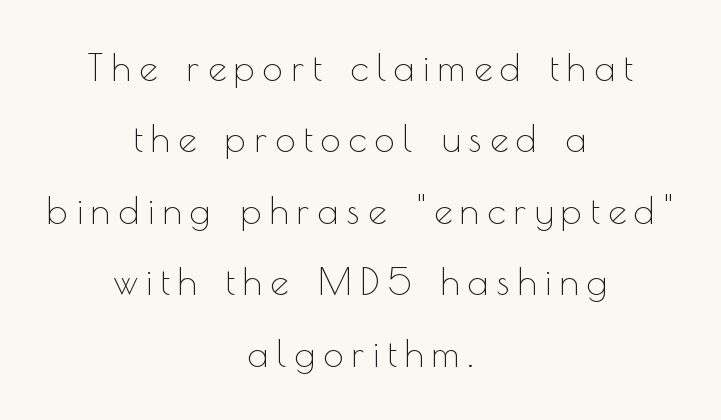
The paragraph shown floats in the horizontal middle. A light-to-regular cut is what we see here. You could not count columns in this text — the font is proportionally spaced. Unlike italic type, these characters show no tilt at all. Line spacing here is loose. The type family on display is of the sans-serif kind.
